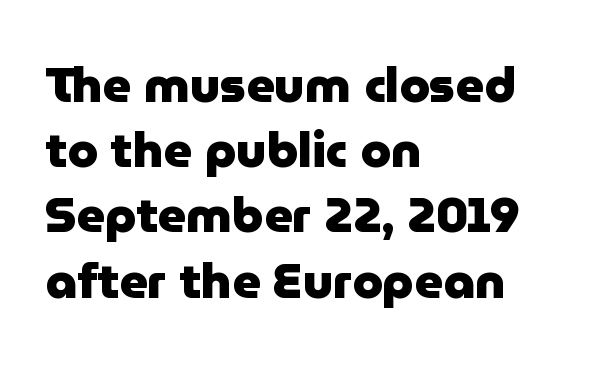
The image shows 49 px heavy sans-serif type, upright; set left-aligned, normal line spacing (1.33x), normal letter spacing, not underlined; low stroke contrast and a medium x-height.
